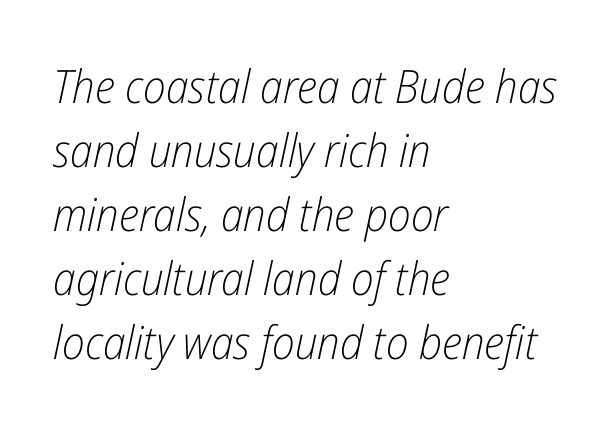
{"italic": "yes", "lean": "right", "slant_degrees": 12, "bold": "no", "weight": "light", "width": "condensed", "stroke_contrast": "low", "x_height": "medium", "monospaced": "no", "underline": "no", "align": "left", "line_spacing": "normal", "line_spacing_ratio": 1.39, "letter_spacing": "normal", "letter_spacing_em": 0.0, "glyph_px": 46}
